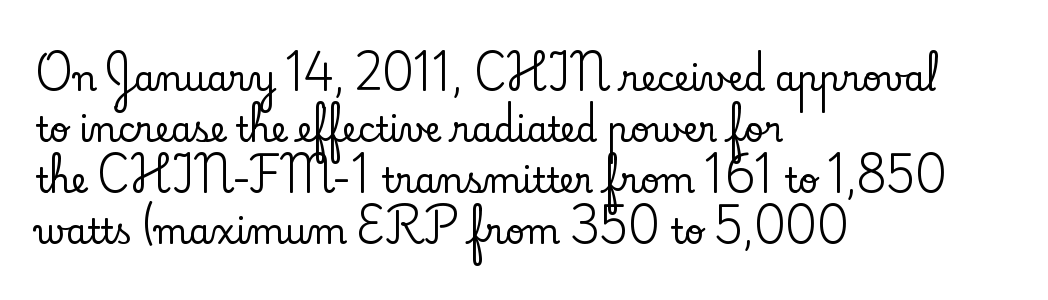
The image shows 34 px serif type, upright; set left-aligned, normal line spacing (1.5x), normal letter spacing, not underlined; low stroke contrast and a small x-height.
